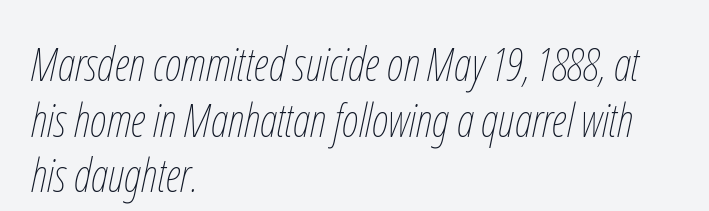
{"italic": "yes", "lean": "right", "slant_degrees": 12, "bold": "no", "weight": "thin", "width": "condensed", "stroke_contrast": "low", "x_height": "medium", "monospaced": "no", "underline": "no", "align": "left", "line_spacing_ratio": 1.21, "letter_spacing": "normal", "letter_spacing_em": 0.0, "glyph_px": 46}
